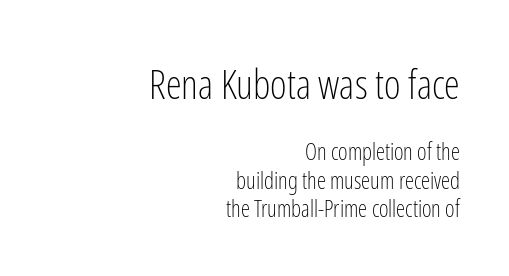
The image shows 40 px light, condensed sans-serif type, upright; set right-aligned, normal line spacing (1.25x), normal letter spacing, not underlined; the first (top) block is 1.74x larger; low stroke contrast and a medium x-height.
